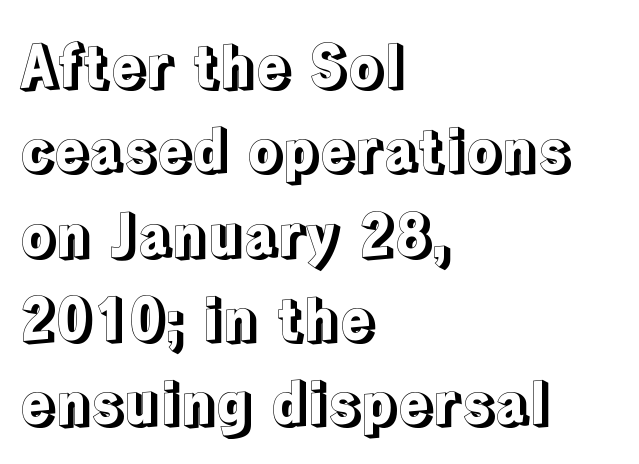
Q: Is the text italic (slanted)? A: No, it is upright.
Q: Is the text underlined? A: No.
Q: How is the paragraph aligned? A: Left-aligned.
Q: Is the spacing between letters normal or unusually wide? A: Normal.
Q: Is the spacing between lines tight, normal or loose? A: Normal.
Q: Width (condensed, normal, or wide)? A: Normal.
Q: x-height? A: Medium.
Q: Monospaced? A: No.
